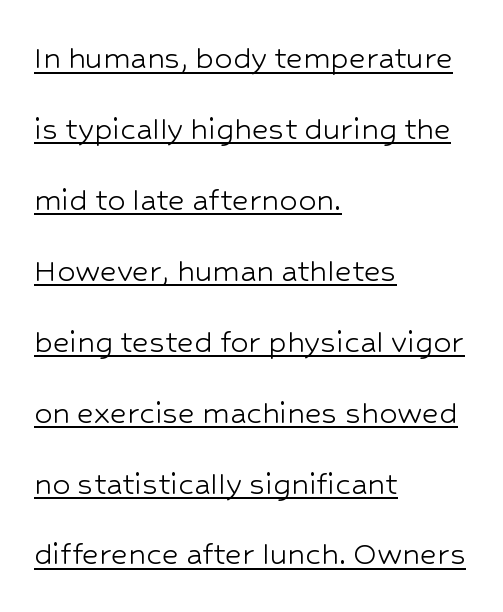
{"serif": "no", "italic": "no", "bold": "no", "weight": "light", "width": "normal", "stroke_contrast": "low", "x_height": "medium", "monospaced": "no", "underline": "yes", "align": "left", "line_spacing": "loose", "line_spacing_ratio": 1.97, "letter_spacing": "normal", "letter_spacing_em": 0.0, "glyph_px": 36}
